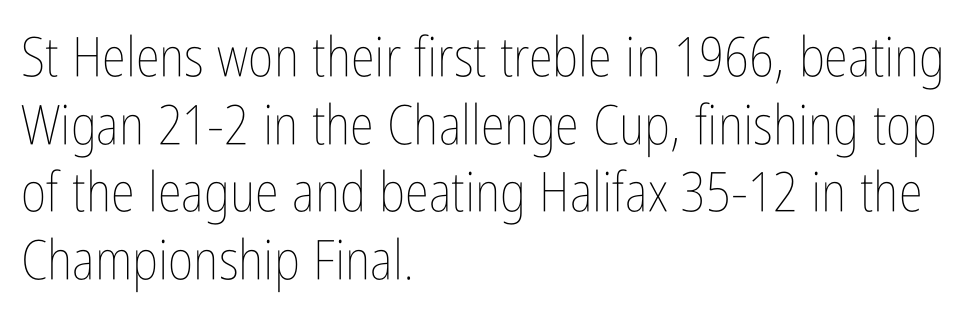
The image shows 55 px thin, condensed type, upright; set left-aligned, line spacing 1.23x, normal letter spacing, not underlined; low stroke contrast and a medium x-height.
